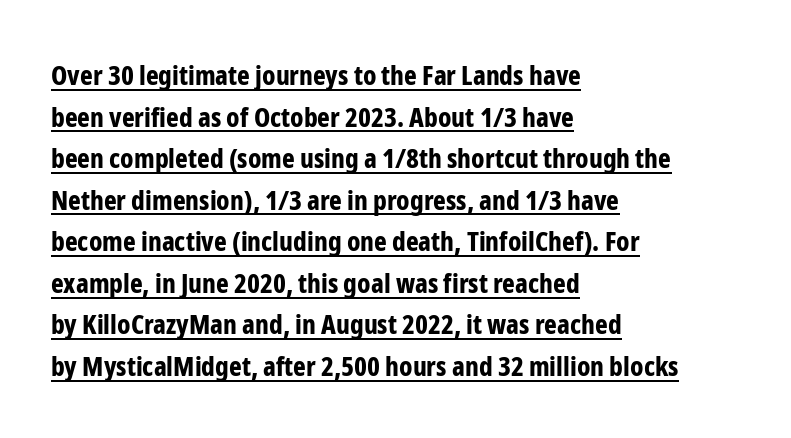
The paragraph shown leans on its left margin. The typesetting leans heavy: a genuine bold. Words appear dense and cohesive because spacing is normal. A typesetter would mark this as roman, not italic.
